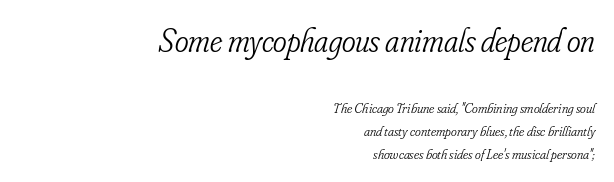
The image shows 33 px light, condensed serif type, italic (leaning right); set right-aligned, normal line spacing (1.63x), normal letter spacing, not underlined; the first (top) block is 2.36x larger; low stroke contrast and a small x-height.
